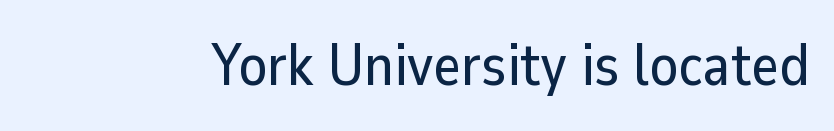
The image shows 59 px sans-serif type, upright; set normal letter spacing, not underlined; low stroke contrast and a medium x-height.
